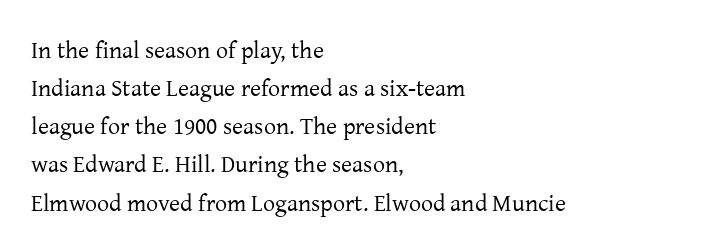
Is there much room between lines? A standard amount, neither cramped nor airy. A roman cut, with each character standing at attention. How are the letters spaced? Ordinarily, with no added tracking. This rendering features lettering with no underline. The paragraph shown leans on its left margin. The weight tops out at a normal text grade.
